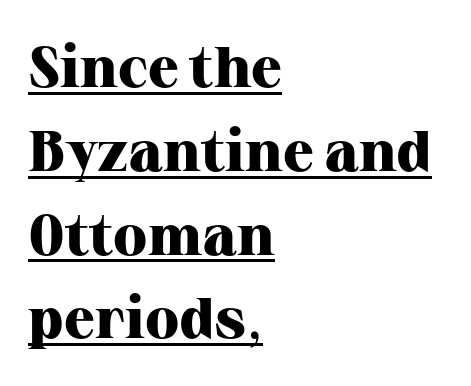
{"serif": "yes", "italic": "no", "bold": "yes", "weight": "heavy", "width": "normal", "stroke_contrast": "high", "x_height": "medium", "monospaced": "no", "underline": "yes", "align": "left", "line_spacing": "normal", "line_spacing_ratio": 1.47, "letter_spacing": "normal", "letter_spacing_em": 0.0, "glyph_px": 57}
